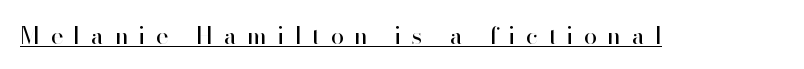
The string is rendered with underlining switched on. Substantial extra tracking has been applied to these lines. The letters stand straight up with perfectly vertical stems. Nothing heavy about these letters — not bold at all.
